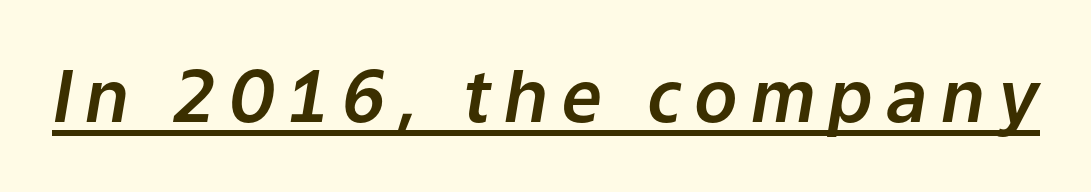
{"italic": "yes", "lean": "right", "slant_degrees": 9, "width": "normal", "stroke_contrast": "low", "x_height": "medium", "monospaced": "no", "underline": "yes", "glyph_px": 72}
